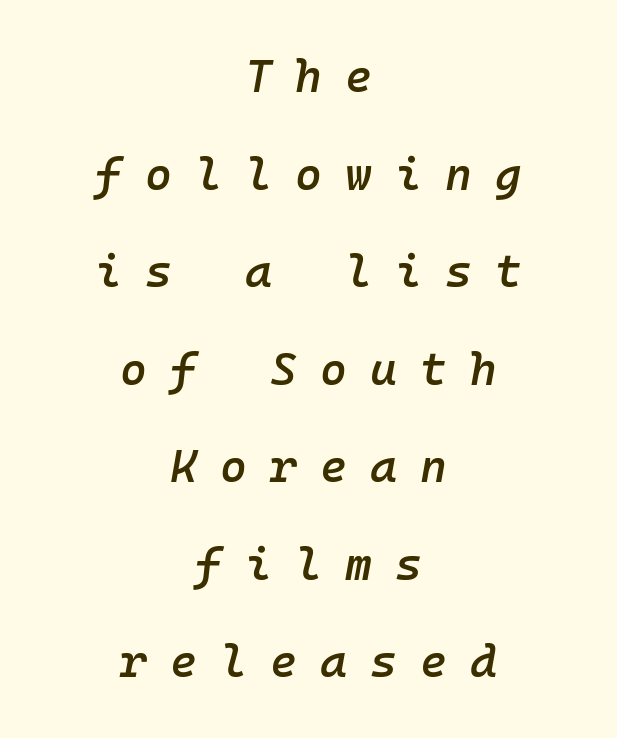
The image shows 46 px semibold type, italic (leaning right), monospaced; set centered, loose line spacing (2.12x), unusually wide letter spacing (+0.5 em), not underlined; low stroke contrast and a medium x-height.
